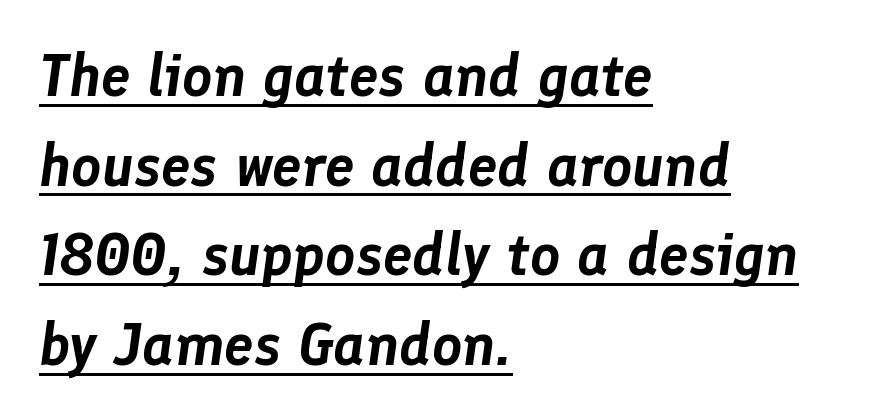
{"italic": "yes", "lean": "right", "slant_degrees": 8, "width": "normal", "stroke_contrast": "low", "x_height": "medium", "monospaced": "no", "underline": "yes", "align": "left", "line_spacing": "normal", "line_spacing_ratio": 1.52, "letter_spacing": "normal", "letter_spacing_em": 0.0, "glyph_px": 59}
